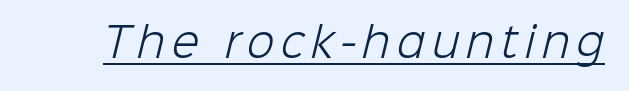
Q: Is the text bold? A: No.
Q: Is the typeface a serif or a sans-serif typeface? A: Sans-serif.
Q: Is the text underlined? A: Yes.
Q: Width (condensed, normal, or wide)? A: Normal.
Q: Stroke contrast? A: Low.
Q: x-height? A: Medium.
Q: Monospaced? A: No.
